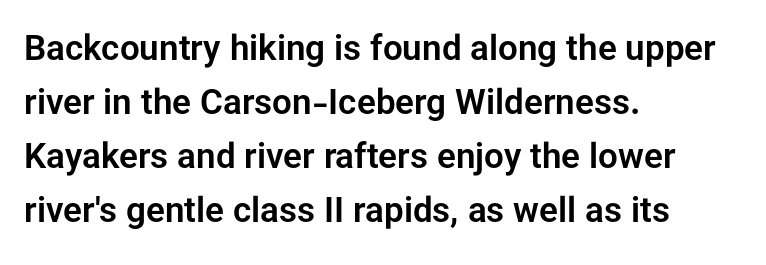
The image shows 35 px sans-serif type, upright; set left-aligned, normal line spacing (1.54x), normal letter spacing, not underlined; low stroke contrast and a medium x-height.
